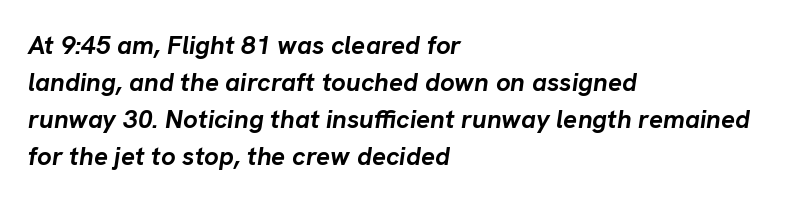
{"italic": "yes", "lean": "right", "slant_degrees": 8, "bold": "yes", "underline": "no", "align": "left", "line_spacing": "normal", "line_spacing_ratio": 1.42, "letter_spacing": "normal", "letter_spacing_em": 0.0, "glyph_px": 26}
